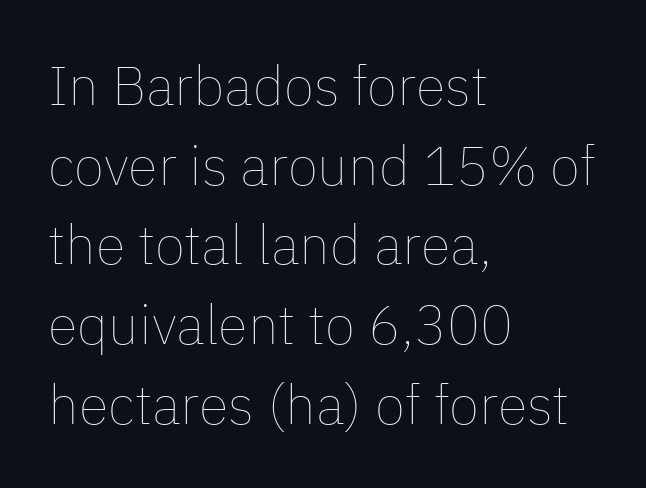
Q: Is the text bold? A: No.
Q: Is the text italic (slanted)? A: No, it is upright.
Q: Is the text underlined? A: No.
Q: How is the paragraph aligned? A: Left-aligned.
Q: Is the spacing between letters normal or unusually wide? A: Normal.
Q: Is the spacing between lines tight, normal or loose? A: Normal.
Q: Width (condensed, normal, or wide)? A: Normal.
Q: Stroke contrast? A: Low.
Q: x-height? A: Medium.
Q: Monospaced? A: No.
